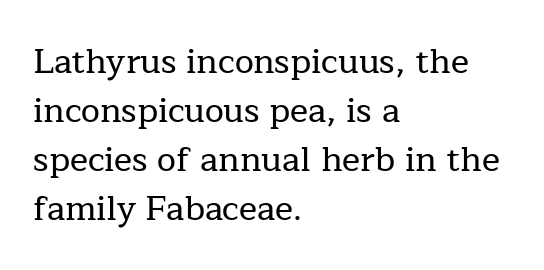
The image shows 34 px serif type, upright; set left-aligned, normal line spacing (1.44x), normal letter spacing, not underlined; low stroke contrast and a medium x-height.
